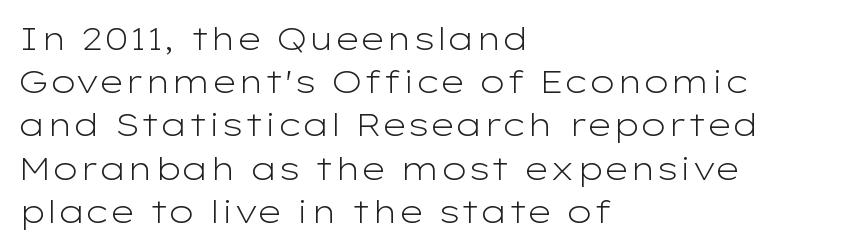
Q: Is the text bold? A: No.
Q: Is the text italic (slanted)? A: No, it is upright.
Q: Is the typeface a serif or a sans-serif typeface? A: Sans-serif.
Q: Is the text underlined? A: No.
Q: How is the paragraph aligned? A: Left-aligned.
Q: Is the spacing between letters normal or unusually wide? A: Normal.
Q: Is the spacing between lines tight, normal or loose? A: Normal.
Q: Width (condensed, normal, or wide)? A: Wide.
Q: Stroke contrast? A: Low.
Q: x-height? A: Medium.
Q: Monospaced? A: No.
